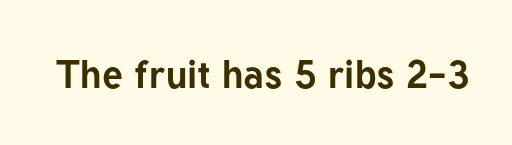
The face used here is rendered with its standard letterfit. Only glyphs here, with clear space below each row. Is this a fixed-width face? No — the glyphs have proportional, varying widths. Ordinary non-slanted type is in use. Thick stems and heavy bowls — unmistakably bold. The type family on display is of the sans-serif kind.
